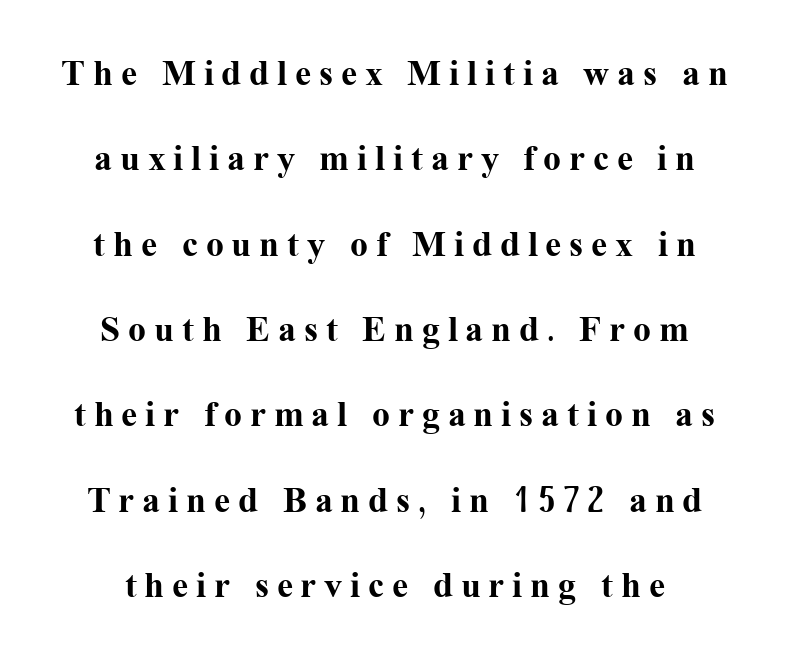
The image shows 36 px bold serif type, upright; set loose line spacing (2.37x), unusually wide letter spacing (+0.22 em), not underlined; medium stroke contrast and a medium x-height.
